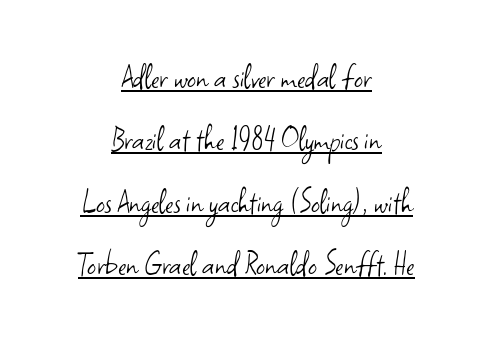
{"serif": "no", "bold": "no", "weight": "light", "width": "normal", "stroke_contrast": "low", "x_height": "small", "monospaced": "no", "underline": "yes", "align": "center", "line_spacing_ratio": 1.78, "letter_spacing": "normal", "letter_spacing_em": 0.0, "glyph_px": 35}
